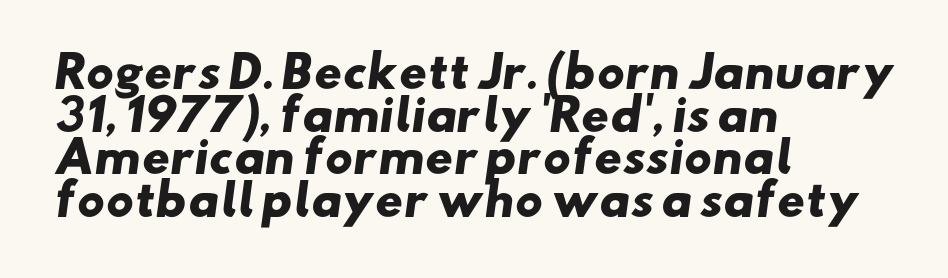
Q: Is the text bold? A: Yes.
Q: Is the typeface a serif or a sans-serif typeface? A: Sans-serif.
Q: Is the text underlined? A: No.
Q: How is the paragraph aligned? A: Left-aligned.
Q: Is the spacing between letters normal or unusually wide? A: Normal.
Q: Is the spacing between lines tight, normal or loose? A: Tight.
Q: Width (condensed, normal, or wide)? A: Wide.
Q: Stroke contrast? A: Low.
Q: x-height? A: Small.
Q: Monospaced? A: No.
